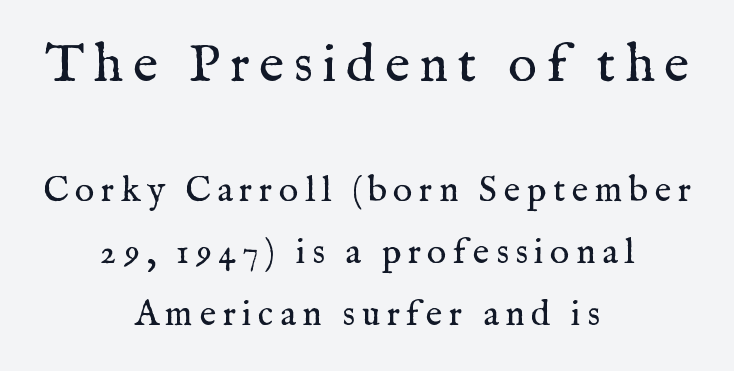
Q: Is the text bold? A: No.
Q: Is the text italic (slanted)? A: No, it is upright.
Q: Is the typeface a serif or a sans-serif typeface? A: Serif.
Q: Is the text underlined? A: No.
Q: How is the paragraph aligned? A: Centered.
Q: Which block of text is set in a larger size, the first (top) or the second (bottom)? A: The first (top) one.
Q: Width (condensed, normal, or wide)? A: Normal.
Q: Stroke contrast? A: Medium.
Q: x-height? A: Medium.
Q: Monospaced? A: No.
